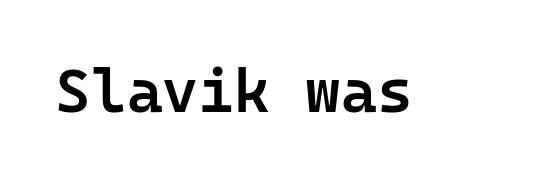
{"serif": "no", "italic": "no", "bold": "semi", "weight": "semibold", "width": "normal", "stroke_contrast": "low", "x_height": "medium", "underline": "no", "letter_spacing": "normal", "letter_spacing_em": 0.0, "glyph_px": 61}
